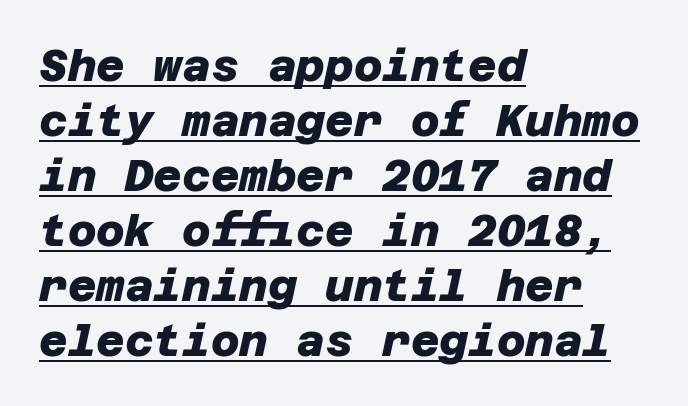
In designer terms, the underline attribute is active on this setting. A typesetter would call this leading conventional body-copy spacing. Left-aligned paragraph, ragged on the right. Chunky letters — that's bold for sure. Regarding serifs, this sample does without them.
